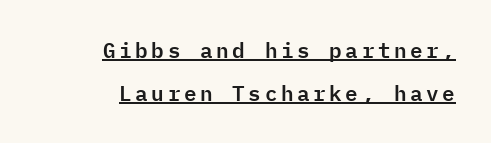
{"italic": "no", "underline": "yes", "align": "right", "line_spacing": "loose", "line_spacing_ratio": 2.03, "glyph_px": 21}
